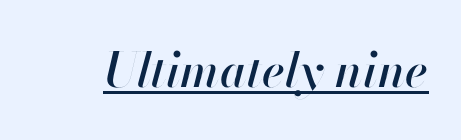
Q: Is the text italic (slanted)? A: Yes, it leans right by about 13 degrees.
Q: Is the text underlined? A: Yes.
Q: Is the spacing between letters normal or unusually wide? A: Normal.
Q: Width (condensed, normal, or wide)? A: Normal.
Q: Stroke contrast? A: High.
Q: x-height? A: Small.
Q: Monospaced? A: No.
